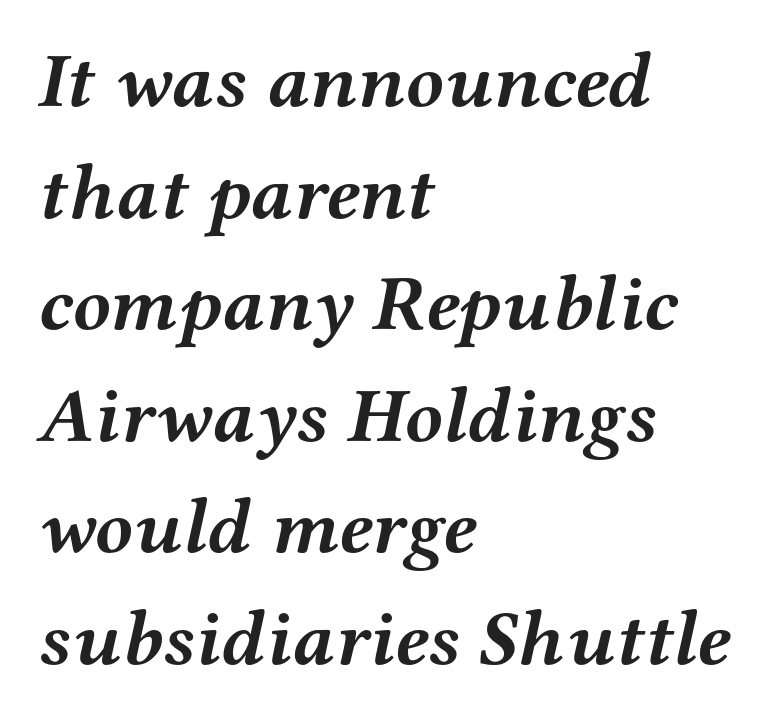
{"serif": "yes", "italic": "yes", "lean": "right", "slant_degrees": 12, "bold": "yes", "weight": "semibold", "width": "wide", "stroke_contrast": "medium", "x_height": "medium", "monospaced": "no", "underline": "no", "align": "left", "line_spacing": "normal", "line_spacing_ratio": 1.43, "letter_spacing": "normal", "letter_spacing_em": 0.0, "glyph_px": 78}
